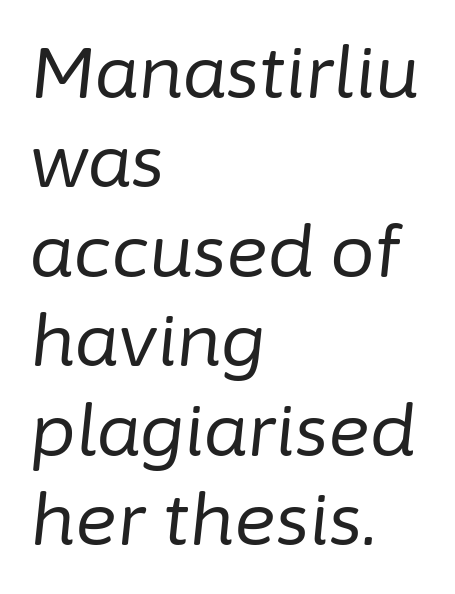
The image shows 71 px regular-weight type, italic (leaning right); set left-aligned, normal line spacing (1.26x), normal letter spacing, not underlined; low stroke contrast and a medium x-height.
